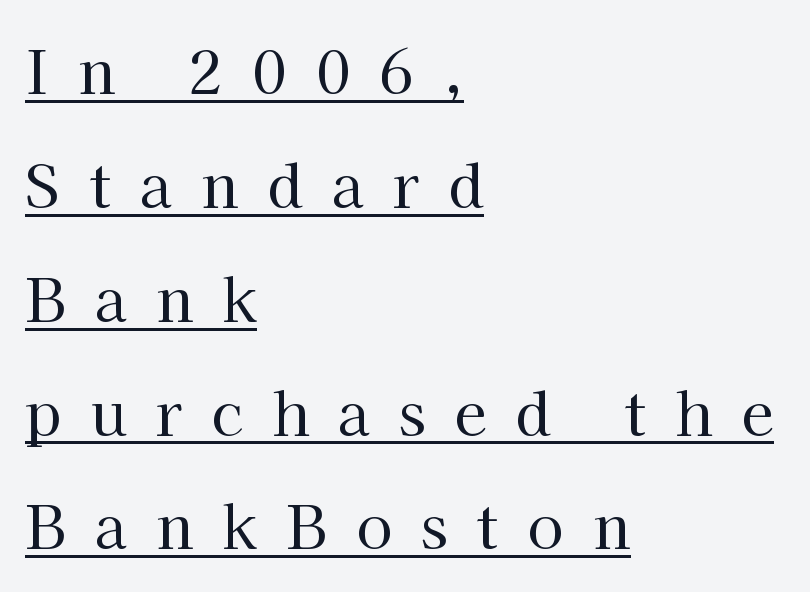
Is the type heavy? It reads as light-to-regular instead. Which margin do the lines hug? The left one — the right edge is uneven. Underline: present. This sample uses an upright cut, with every glyph sitting square on the baseline. Does the type have serifs? Yes, each stem ends in a small foot. Is there much room between lines? Yes — plenty of vertical air separates them.
